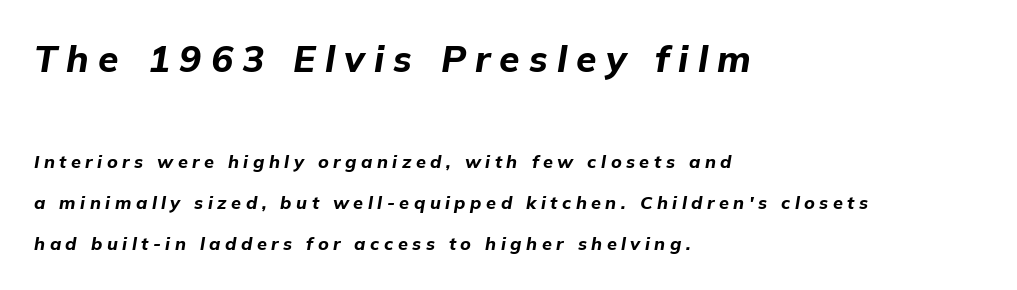
Spacing verdict: proportional, widths tailored to each character. Vertical spacing — loose. A student would notice the top passage is typeset larger than what follows. Honestly, the letter spacing is so wide it's the main thing you notice.
